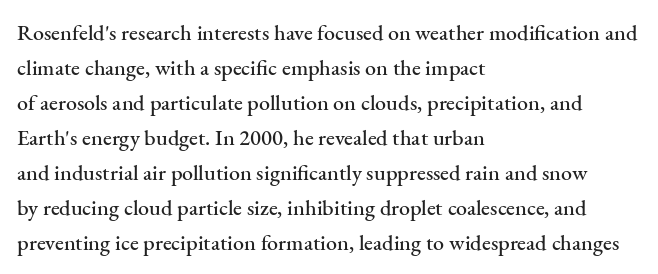
The vertical gap from one line to the next is medium. In terms of posture, this sample is upright. The ragged edge is on the right, which tells us the setting is flush left. Look at the tracking — it's just the regular setting, nothing added. Only glyphs here, with clear space below each row.
